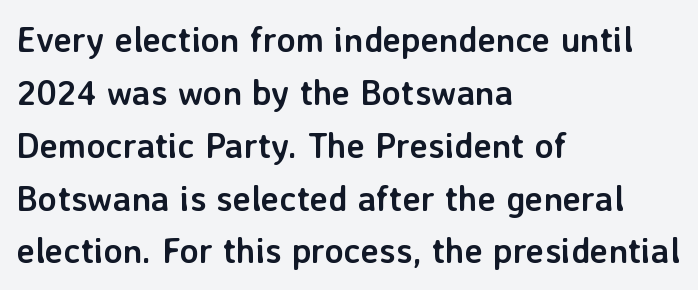
Standard letterfit; no display-style spreading of the glyphs. These lines stack with their left ends in a neat column. Rendered with straight, roman letterforms. Bare-footed words on every line.
